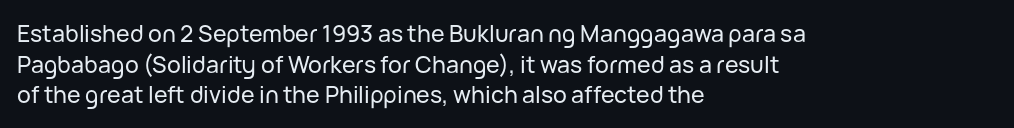
A typesetter would call this leading conventional body-copy spacing. No italicization has been applied; the sample stays upright. Tracking value appears to be zero — textbook default spacing. Short and long lines alike share a common starting point at left. Decoration check: the copy has no underline.
